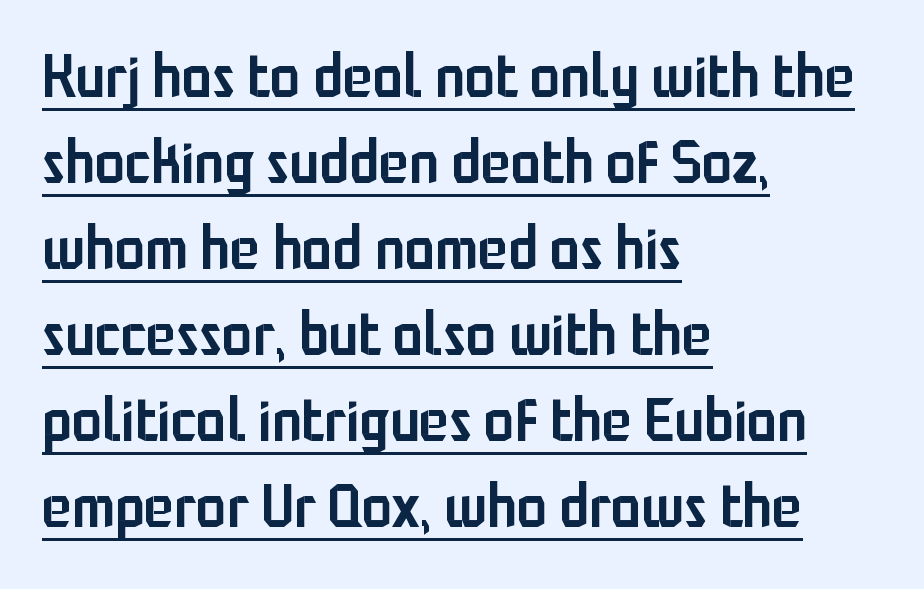
Q: Is the text bold? A: Semi-bold.
Q: Is the text italic (slanted)? A: No, it is upright.
Q: Is the typeface a serif or a sans-serif typeface? A: Sans-serif.
Q: Is the text underlined? A: Yes.
Q: How is the paragraph aligned? A: Left-aligned.
Q: Is the spacing between letters normal or unusually wide? A: Normal.
Q: Is the spacing between lines tight, normal or loose? A: Normal.
Q: Width (condensed, normal, or wide)? A: Condensed.
Q: Stroke contrast? A: Low.
Q: x-height? A: Medium.
Q: Monospaced? A: No.
